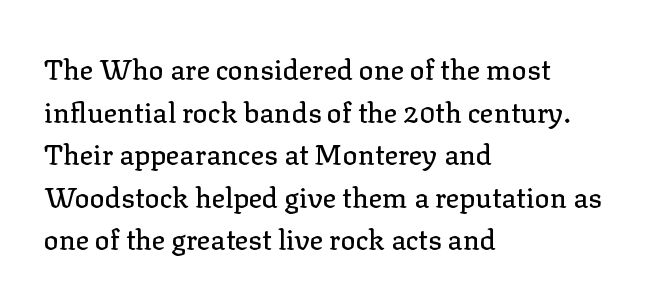
{"serif": "yes", "italic": "no", "width": "normal", "stroke_contrast": "low", "x_height": "medium", "monospaced": "no", "underline": "no", "align": "left", "line_spacing": "normal", "line_spacing_ratio": 1.52, "letter_spacing": "normal", "letter_spacing_em": 0.0, "glyph_px": 28}
